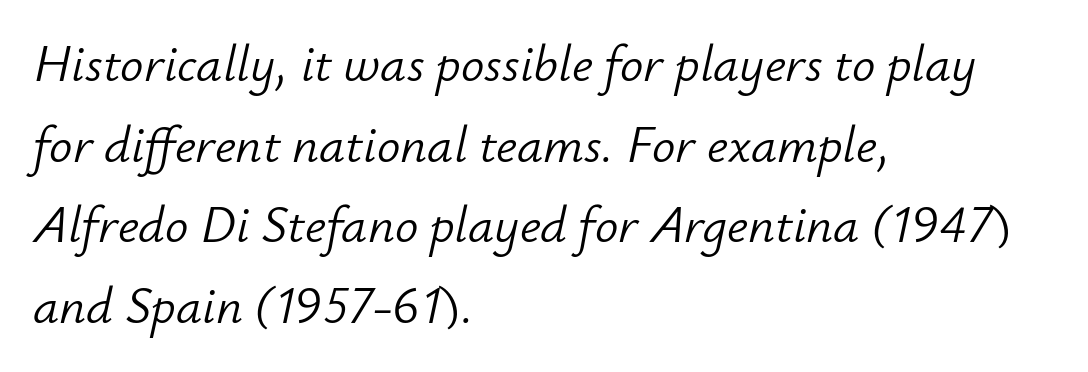
{"italic": "yes", "lean": "right", "slant_degrees": 12, "bold": "no", "weight": "light", "width": "normal", "stroke_contrast": "low", "x_height": "small", "monospaced": "no", "underline": "no", "align": "left", "line_spacing": "normal", "line_spacing_ratio": 1.55, "letter_spacing": "normal", "letter_spacing_em": 0.0, "glyph_px": 52}
